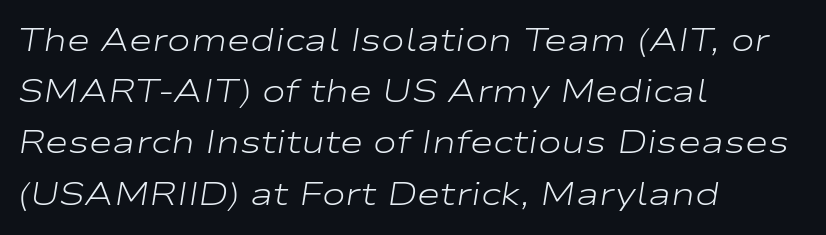
Q: Is the text bold? A: No.
Q: Is the text italic (slanted)? A: Yes, it leans right by about 9 degrees.
Q: Is the text underlined? A: No.
Q: How is the paragraph aligned? A: Left-aligned.
Q: Is the spacing between letters normal or unusually wide? A: Normal.
Q: Is the spacing between lines tight, normal or loose? A: Normal.
Q: Width (condensed, normal, or wide)? A: Wide.
Q: Stroke contrast? A: Low.
Q: x-height? A: Medium.
Q: Monospaced? A: No.
